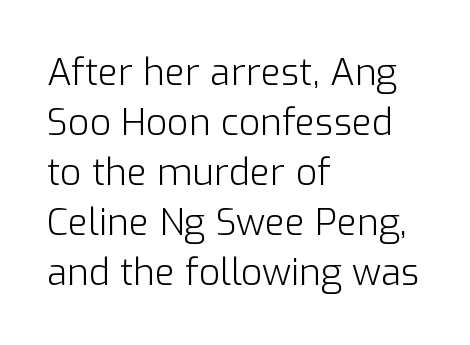
{"serif": "no", "italic": "no", "bold": "no", "weight": "light", "width": "normal", "stroke_contrast": "low", "x_height": "medium", "monospaced": "no", "underline": "no", "align": "left", "line_spacing": "normal", "line_spacing_ratio": 1.35, "letter_spacing": "normal", "letter_spacing_em": 0.0, "glyph_px": 37}
